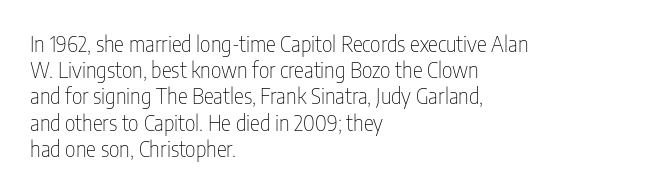
Does extra space separate the letters? No, they use regular spacing. Layout note: lines flush left. The area under the type is left untouched. This reads as an unemphasized weight, regular at the heaviest. This is roman type, the default non-slanted kind. Vertical spacing — default.
